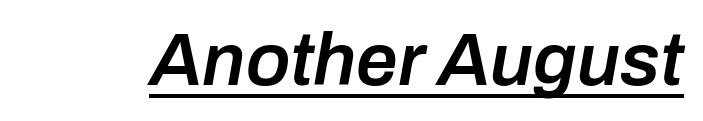
Q: Is the text bold? A: Semi-bold.
Q: Is the text italic (slanted)? A: Yes, it leans right by about 10 degrees.
Q: Is the text underlined? A: Yes.
Q: Is the spacing between letters normal or unusually wide? A: Normal.
Q: Width (condensed, normal, or wide)? A: Normal.
Q: Stroke contrast? A: Low.
Q: x-height? A: Medium.
Q: Monospaced? A: No.
